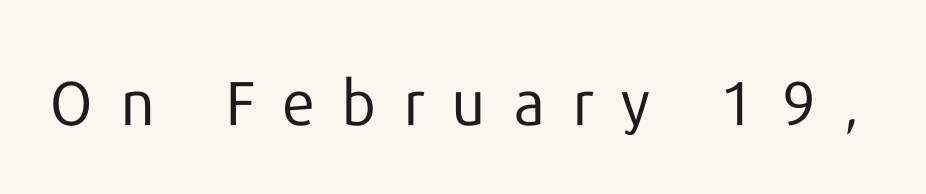
The font is comparable to plain body text, perhaps lighter. Here the designer chose a conventional face with non-uniform glyph widths. Font category for this specimen: sans-serif. Unlike italic type, these characters show no tilt at all. Glance below the letters and you will spot only blank space. The rendering inserts visible extra space after every character.
